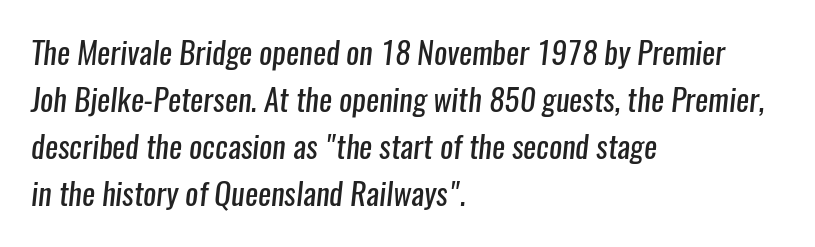
{"serif": "no", "bold": "no", "weight": "regular", "width": "condensed", "stroke_contrast": "low", "x_height": "medium", "monospaced": "no", "underline": "no", "align": "left", "line_spacing": "normal", "line_spacing_ratio": 1.52, "letter_spacing": "normal", "letter_spacing_em": 0.0, "glyph_px": 31}
